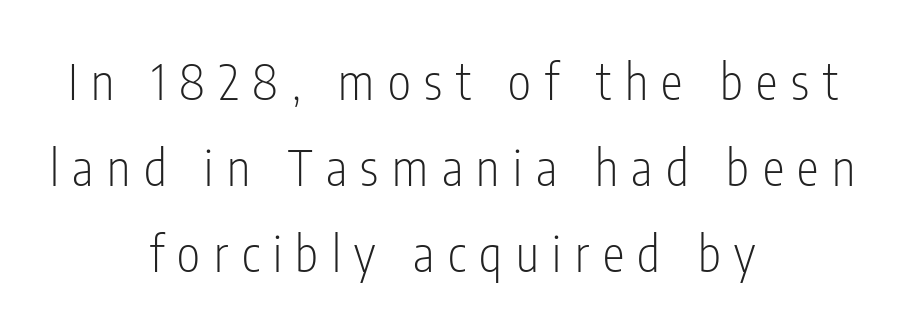
{"serif": "no", "italic": "no", "bold": "no", "weight": "light", "width": "condensed", "stroke_contrast": "low", "x_height": "medium", "monospaced": "no", "underline": "no", "align": "center", "line_spacing_ratio": 1.76, "letter_spacing": "wide", "letter_spacing_em": 0.28, "glyph_px": 49}
